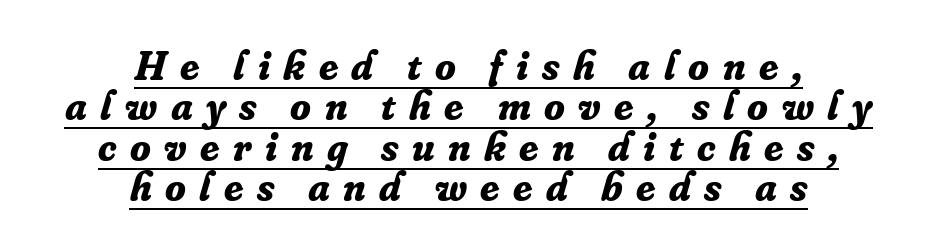
Q: Is the text bold? A: Yes.
Q: Is the text italic (slanted)? A: Yes, it leans right by about 16 degrees.
Q: Is the typeface a serif or a sans-serif typeface? A: Serif.
Q: Is the text underlined? A: Yes.
Q: How is the paragraph aligned? A: Centered.
Q: Is the spacing between letters normal or unusually wide? A: Unusually wide.
Q: Is the spacing between lines tight, normal or loose? A: Tight.
Q: Width (condensed, normal, or wide)? A: Normal.
Q: Stroke contrast? A: Low.
Q: x-height? A: Small.
Q: Monospaced? A: No.
